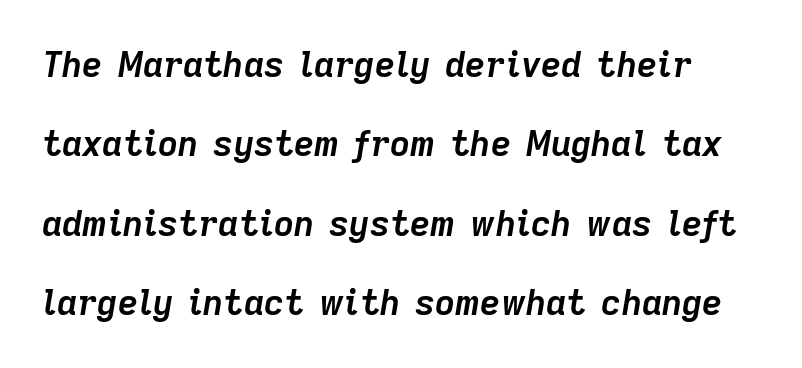
Q: Is the text bold? A: Yes.
Q: Is the text italic (slanted)? A: Yes, it leans right by about 9 degrees.
Q: Is the text underlined? A: No.
Q: Is the spacing between letters normal or unusually wide? A: Normal.
Q: Is the spacing between lines tight, normal or loose? A: Loose.
Q: Width (condensed, normal, or wide)? A: Normal.
Q: Stroke contrast? A: Low.
Q: x-height? A: Medium.
Q: Monospaced? A: No.
